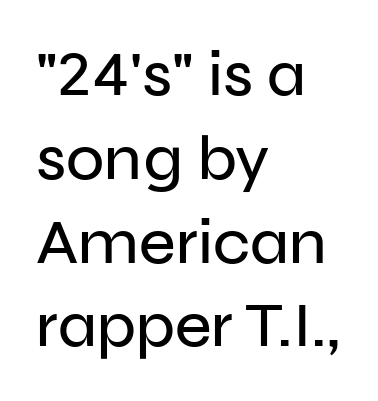
Q: Is the text italic (slanted)? A: No, it is upright.
Q: Is the typeface a serif or a sans-serif typeface? A: Sans-serif.
Q: Is the text underlined? A: No.
Q: How is the paragraph aligned? A: Left-aligned.
Q: Is the spacing between letters normal or unusually wide? A: Normal.
Q: Is the spacing between lines tight, normal or loose? A: Normal.
Q: Width (condensed, normal, or wide)? A: Normal.
Q: Stroke contrast? A: Low.
Q: x-height? A: Medium.
Q: Monospaced? A: No.
